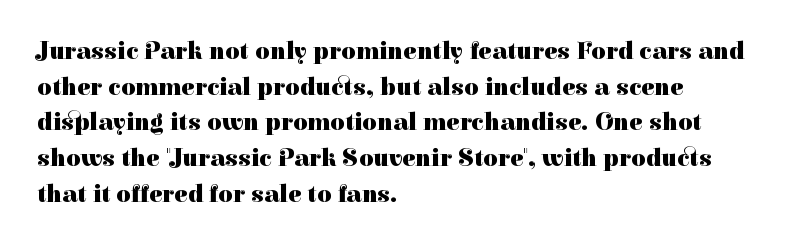
{"italic": "no", "bold": "yes", "underline": "no", "align": "left", "line_spacing": "normal", "line_spacing_ratio": 1.43, "letter_spacing": "normal", "letter_spacing_em": 0.0, "glyph_px": 25}
